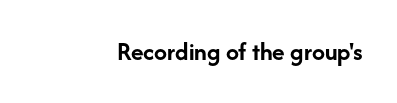
The image shows 26 px bold type, upright; set right-aligned, normal letter spacing, not underlined.
